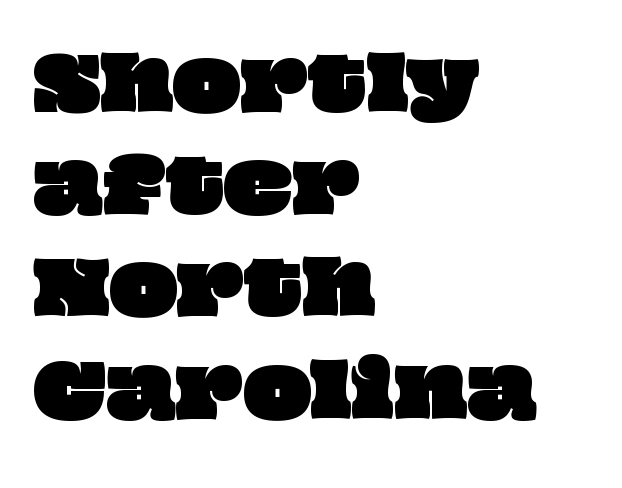
Students, observe: this is what conventionally led text looks like. A typesetter would call this proportional, since set widths differ per character. The space beneath each line is pristine and unruled. Caption: multi-line text, flush left, ragged right. Honestly, the letter spacing is just normal — you wouldn't notice it.
